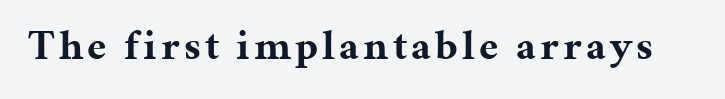
Q: Is the text bold? A: Yes.
Q: Is the text italic (slanted)? A: No, it is upright.
Q: Is the typeface a serif or a sans-serif typeface? A: Serif.
Q: Is the text underlined? A: No.
Q: Width (condensed, normal, or wide)? A: Normal.
Q: Stroke contrast? A: Medium.
Q: x-height? A: Medium.
Q: Monospaced? A: No.
